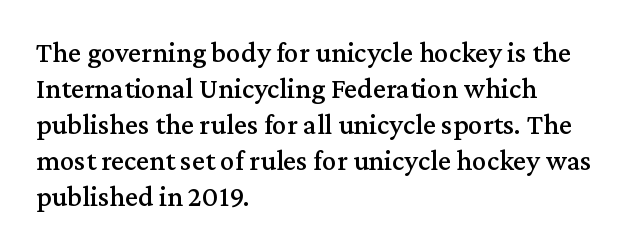
Q: Is the text italic (slanted)? A: No, it is upright.
Q: Is the typeface a serif or a sans-serif typeface? A: Serif.
Q: Is the text underlined? A: No.
Q: How is the paragraph aligned? A: Left-aligned.
Q: Is the spacing between letters normal or unusually wide? A: Normal.
Q: Width (condensed, normal, or wide)? A: Normal.
Q: Stroke contrast? A: Medium.
Q: x-height? A: Medium.
Q: Monospaced? A: No.
